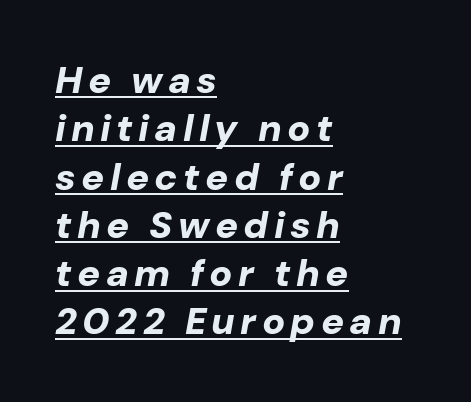
Weight check: bold — yes, fully. Characters are canted at an angle relative to the baseline's perpendicular. If you measured baseline to baseline, you'd find a middling distance. The typesetter has applied underlining to the passage shown. Do the characters align in a grid? No, the font is proportional. The passage is arranged the way most books set body copy — flush left.
